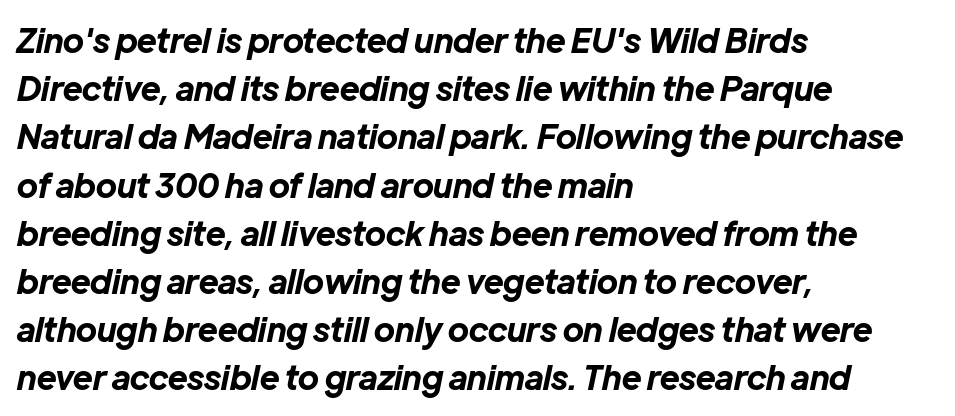
{"italic": "yes", "lean": "right", "slant_degrees": 12, "bold": "yes", "weight": "bold", "width": "normal", "stroke_contrast": "low", "x_height": "medium", "monospaced": "no", "underline": "no", "align": "left", "line_spacing": "normal", "line_spacing_ratio": 1.46, "letter_spacing": "normal", "letter_spacing_em": 0.0, "glyph_px": 33}
